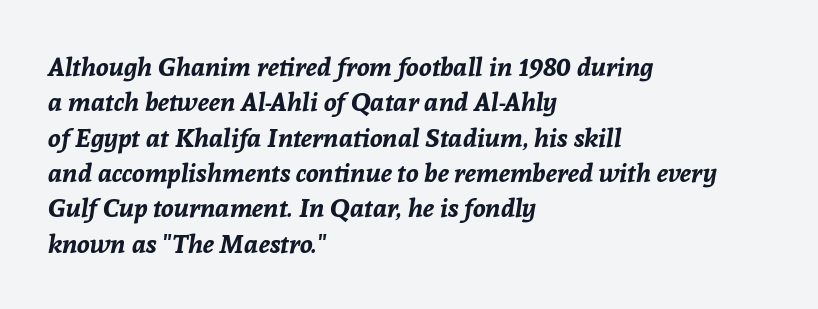
Q: Is the text bold? A: Yes.
Q: Is the text italic (slanted)? A: Yes, it leans right by about 8 degrees.
Q: Is the text underlined? A: No.
Q: How is the paragraph aligned? A: Left-aligned.
Q: Is the spacing between letters normal or unusually wide? A: Normal.
Q: Is the spacing between lines tight, normal or loose? A: Normal.
